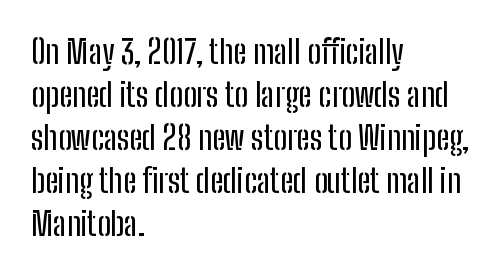
Posture: upright roman. Compared with a centered layout, this one pins lines to the left instead. Summary of vertical rhythm: regular, with standard interline spacing. Classification — sans serif.
